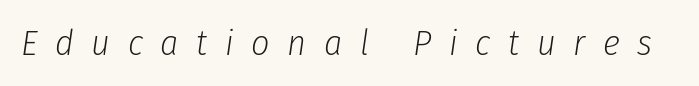
The rendering uses natural spacing where letterforms have individual widths. The rendering applies a slant to the glyphs. Is the stroke heavy? The answer is a plain regular-or-lighter. Glance below the letters and you will spot only blank space. Tracking here is generous; glyphs stand well apart from one another.
